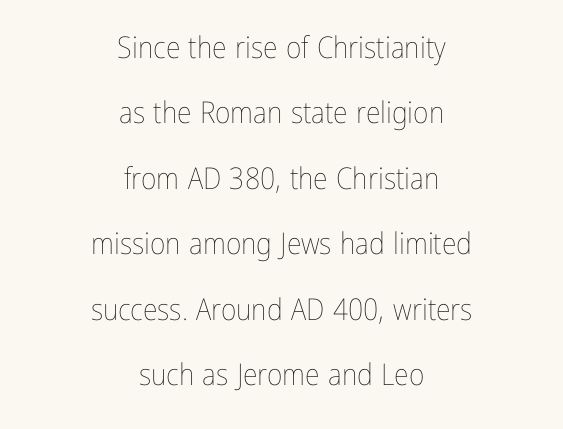
The image shows 30 px thin, condensed type, upright; set centered, loose line spacing (2.18x), normal letter spacing, not underlined; low stroke contrast and a medium x-height.
